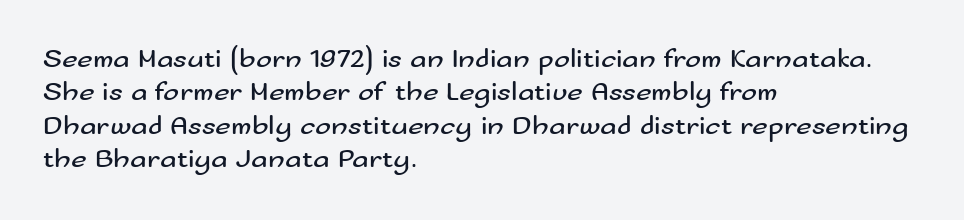
Q: Is the text bold? A: No.
Q: Is the text italic (slanted)? A: No, it is upright.
Q: Is the text underlined? A: No.
Q: How is the paragraph aligned? A: Left-aligned.
Q: Is the spacing between letters normal or unusually wide? A: Normal.
